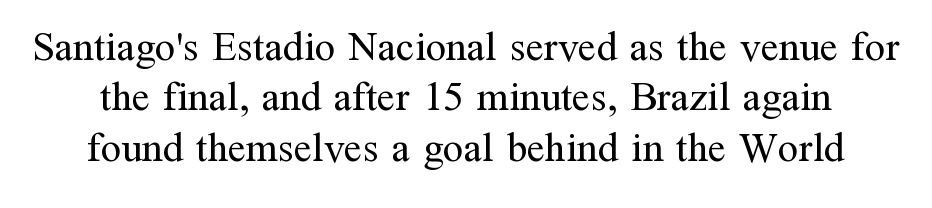
{"serif": "yes", "italic": "no", "bold": "no", "weight": "regular", "width": "normal", "stroke_contrast": "medium", "x_height": "medium", "monospaced": "no", "underline": "no", "line_spacing_ratio": 1.23, "letter_spacing": "normal", "letter_spacing_em": 0.0, "glyph_px": 41}
